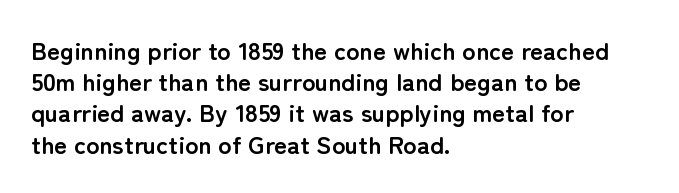
Q: Is the text bold? A: Yes.
Q: Is the text italic (slanted)? A: No, it is upright.
Q: Is the text underlined? A: No.
Q: How is the paragraph aligned? A: Left-aligned.
Q: Is the spacing between letters normal or unusually wide? A: Normal.
Q: Is the spacing between lines tight, normal or loose? A: Normal.
